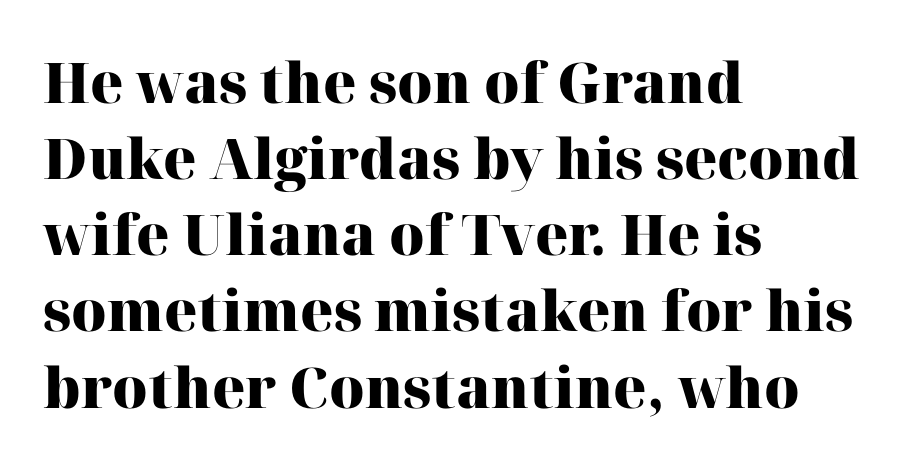
Q: Is the text bold? A: Yes.
Q: Is the text italic (slanted)? A: No, it is upright.
Q: Is the typeface a serif or a sans-serif typeface? A: Serif.
Q: Is the text underlined? A: No.
Q: How is the paragraph aligned? A: Left-aligned.
Q: Is the spacing between letters normal or unusually wide? A: Normal.
Q: Is the spacing between lines tight, normal or loose? A: Normal.
Q: Width (condensed, normal, or wide)? A: Normal.
Q: Stroke contrast? A: High.
Q: x-height? A: Medium.
Q: Monospaced? A: No.
